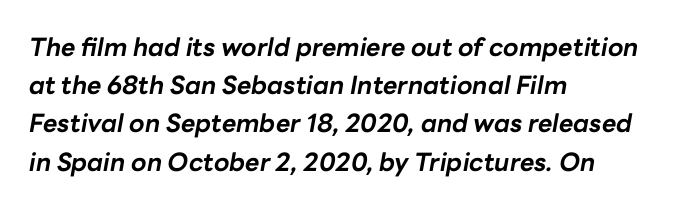
Q: Is the text bold? A: Yes.
Q: Is the text italic (slanted)? A: Yes, it leans right by about 10 degrees.
Q: Is the text underlined? A: No.
Q: How is the paragraph aligned? A: Left-aligned.
Q: Is the spacing between letters normal or unusually wide? A: Normal.
Q: Is the spacing between lines tight, normal or loose? A: Normal.
